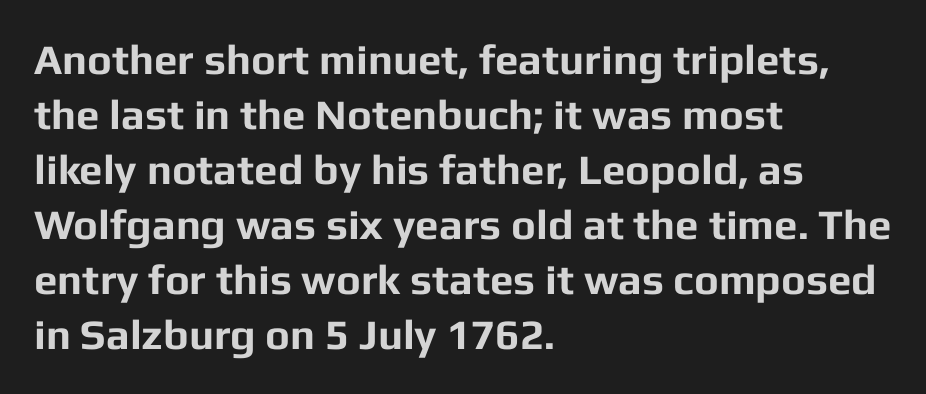
The image shows 42 px bold sans-serif type, upright; set left-aligned, normal line spacing (1.31x), normal letter spacing, not underlined; low stroke contrast and a medium x-height.
